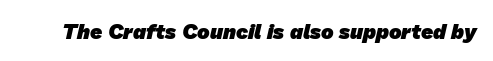
The image shows 21 px bold type; set normal letter spacing, not underlined.
